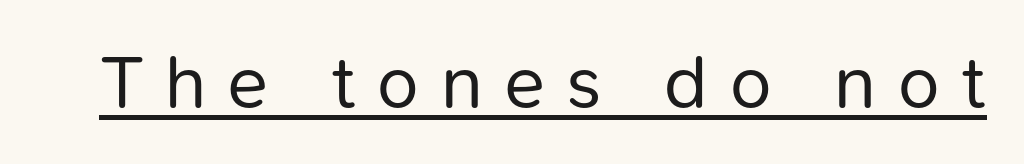
Q: Is the text bold? A: No.
Q: Is the text italic (slanted)? A: No, it is upright.
Q: Is the typeface a serif or a sans-serif typeface? A: Sans-serif.
Q: Is the text underlined? A: Yes.
Q: Is the spacing between letters normal or unusually wide? A: Unusually wide.
Q: Width (condensed, normal, or wide)? A: Normal.
Q: Stroke contrast? A: Low.
Q: x-height? A: Medium.
Q: Monospaced? A: No.
